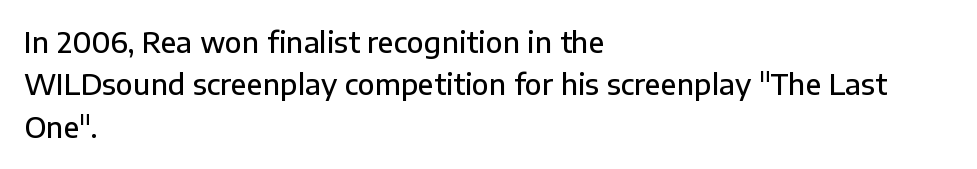
How are the letters spaced? Ordinarily, with no added tracking. This rendering features lettering with no underline. Note the varied advance widths — an 'i' is clearly narrower than an 'm'. These lines were composed using upright roman letters. A semibold gives these letters moderate extra thickness, short of bold.
